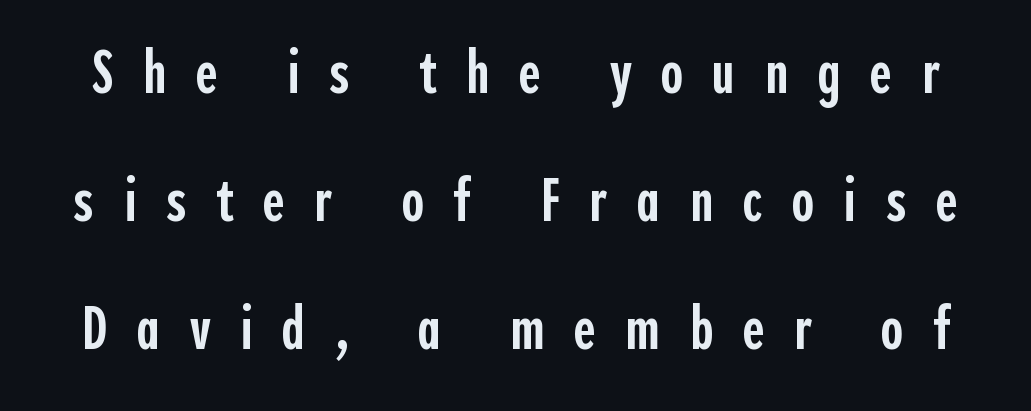
Q: Is the text bold? A: Semi-bold.
Q: Is the text italic (slanted)? A: No, it is upright.
Q: Is the typeface a serif or a sans-serif typeface? A: Sans-serif.
Q: Is the text underlined? A: No.
Q: Is the spacing between letters normal or unusually wide? A: Unusually wide.
Q: Is the spacing between lines tight, normal or loose? A: Loose.
Q: Width (condensed, normal, or wide)? A: Condensed.
Q: x-height? A: Medium.
Q: Monospaced? A: No.
